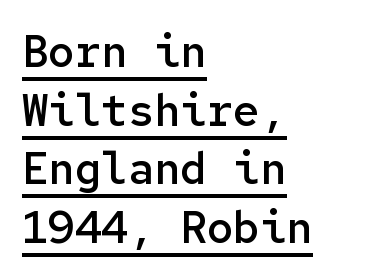
{"serif": "no", "italic": "no", "bold": "semi", "weight": "semibold", "width": "normal", "stroke_contrast": "low", "x_height": "medium", "monospaced": "yes", "underline": "yes", "align": "left", "line_spacing": "normal", "line_spacing_ratio": 1.33, "letter_spacing": "normal", "letter_spacing_em": 0.0, "glyph_px": 44}
